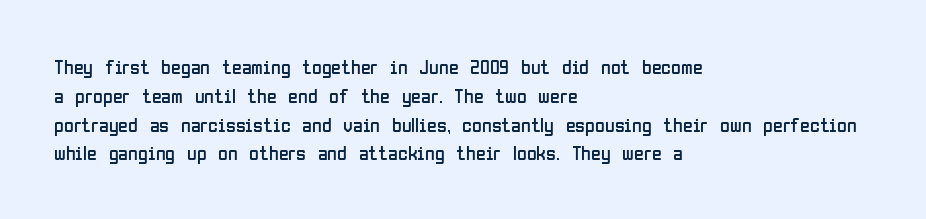
Q: Is the text bold? A: No.
Q: Is the text italic (slanted)? A: No, it is upright.
Q: Is the text underlined? A: No.
Q: How is the paragraph aligned? A: Left-aligned.
Q: Is the spacing between letters normal or unusually wide? A: Normal.
Q: Is the spacing between lines tight, normal or loose? A: Normal.
